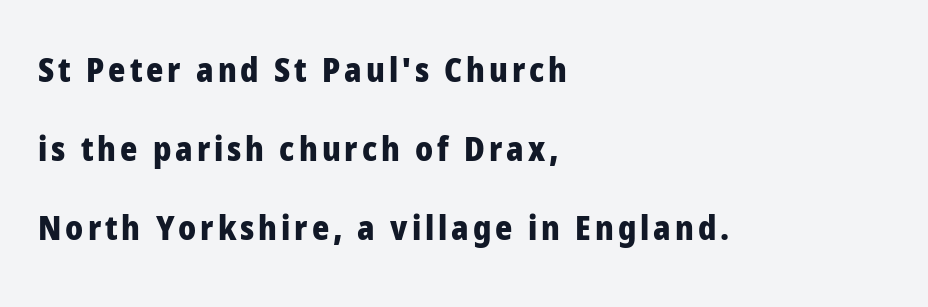
Q: Is the text bold? A: Yes.
Q: Is the text italic (slanted)? A: No, it is upright.
Q: Is the typeface a serif or a sans-serif typeface? A: Sans-serif.
Q: Is the text underlined? A: No.
Q: How is the paragraph aligned? A: Left-aligned.
Q: Is the spacing between lines tight, normal or loose? A: Loose.
Q: Width (condensed, normal, or wide)? A: Normal.
Q: Stroke contrast? A: Low.
Q: x-height? A: Medium.
Q: Monospaced? A: No.
